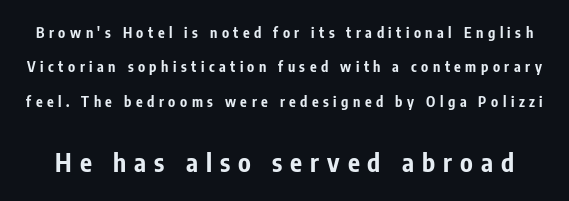
The image shows 25 px bold type, upright; set loose line spacing (2.45x), unusually wide letter spacing (+0.32 em), not underlined; the second (bottom) block is 1.79x larger.
